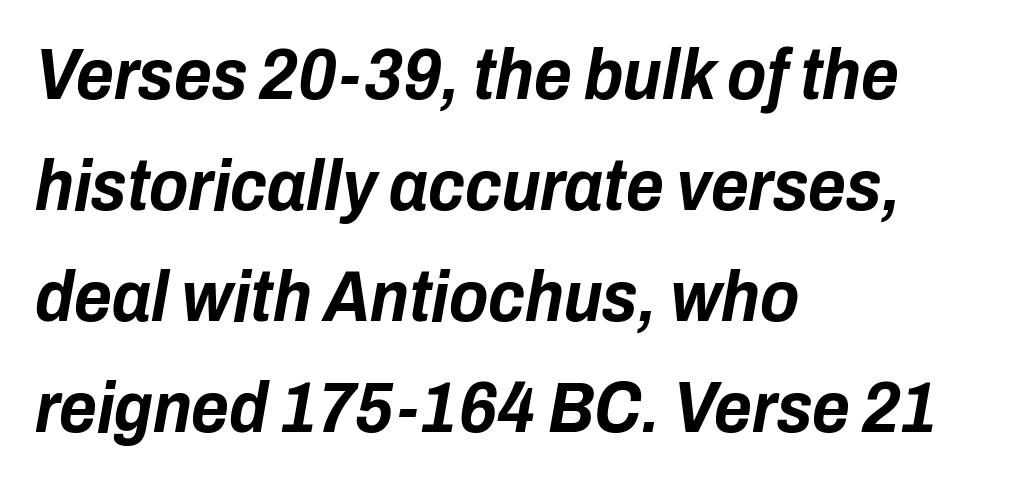
The image shows 72 px bold, condensed type, italic (leaning right); set left-aligned, normal line spacing (1.54x), normal letter spacing, not underlined; low stroke contrast and a medium x-height.
